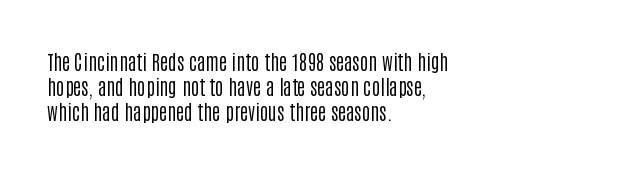
{"italic": "no", "bold": "no", "underline": "no", "align": "left", "line_spacing_ratio": 1.24, "letter_spacing": "normal", "letter_spacing_em": 0.0, "glyph_px": 20}
